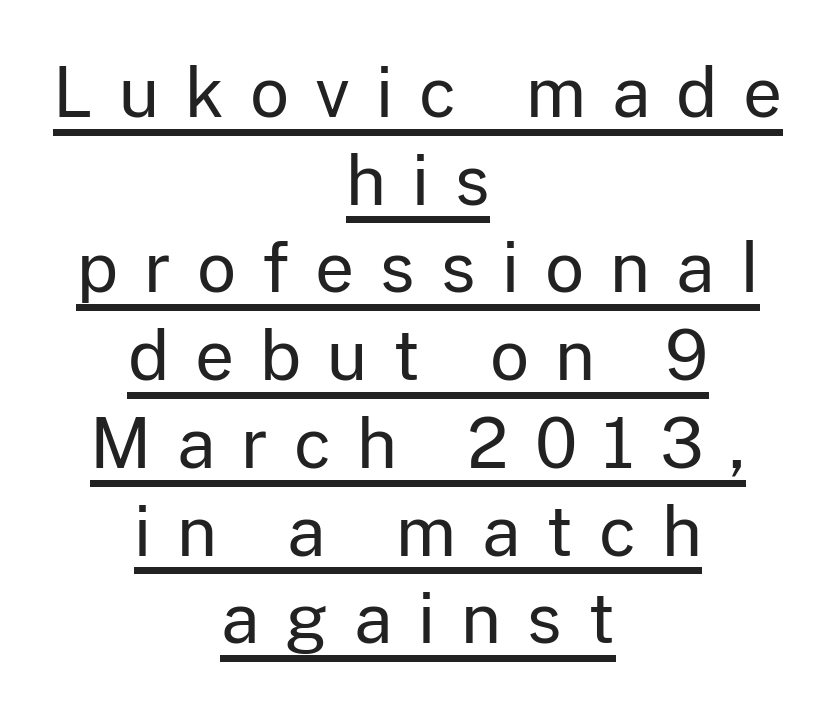
Q: Is the text bold? A: No.
Q: Is the text italic (slanted)? A: No, it is upright.
Q: Is the typeface a serif or a sans-serif typeface? A: Sans-serif.
Q: Is the text underlined? A: Yes.
Q: How is the paragraph aligned? A: Centered.
Q: Is the spacing between letters normal or unusually wide? A: Unusually wide.
Q: Is the spacing between lines tight, normal or loose? A: Normal.
Q: Width (condensed, normal, or wide)? A: Normal.
Q: Stroke contrast? A: Low.
Q: x-height? A: Medium.
Q: Monospaced? A: No.
